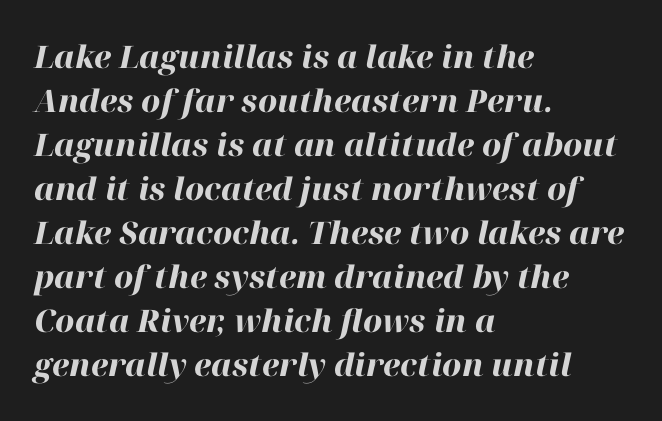
Q: Is the text bold? A: Yes.
Q: Is the text italic (slanted)? A: Yes, it leans right by about 12 degrees.
Q: Is the text underlined? A: No.
Q: How is the paragraph aligned? A: Left-aligned.
Q: Is the spacing between letters normal or unusually wide? A: Normal.
Q: Is the spacing between lines tight, normal or loose? A: Normal.
Q: Width (condensed, normal, or wide)? A: Normal.
Q: Stroke contrast? A: High.
Q: x-height? A: Medium.
Q: Monospaced? A: No.
